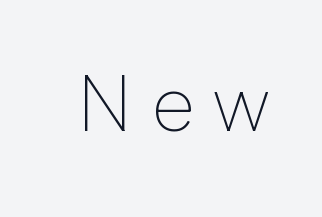
How are the letters spaced? Widely, with obvious added tracking. The space beneath each line is pristine and unruled. This is sans-serif lettering, the kind often seen on screens and signage. The lettering stays uniformly vertical, giving the passage a roman look. The passage shown is not bold in any degree.
